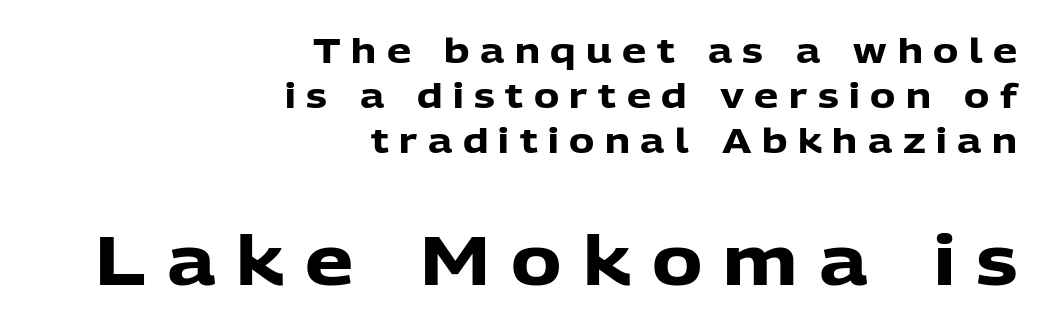
The letters are spread apart with noticeably loose tracking. Notice how the stems are strictly vertical — no italics here. I'd describe the lettering as bold — thick and assertive. If you squint, the bottom block still reads clearly — it's the larger of the two. Notice how descenders clear the ascenders below comfortably — that's standard leading. Serif or sans? Sans — the stroke terminals are bare.
